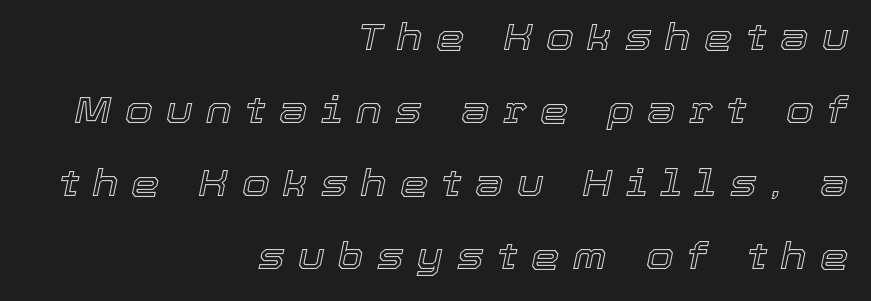
{"italic": "yes", "lean": "right", "slant_degrees": 12, "width": "normal", "x_height": "medium", "monospaced": "no", "underline": "no", "align": "right", "line_spacing": "loose", "line_spacing_ratio": 2.03, "letter_spacing": "wide", "letter_spacing_em": 0.37, "glyph_px": 36}
